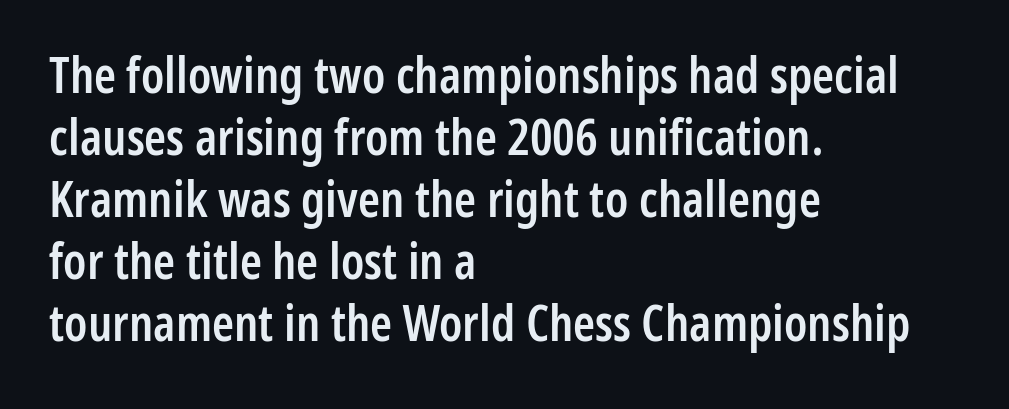
{"serif": "no", "italic": "no", "bold": "semi", "weight": "semibold", "width": "condensed", "stroke_contrast": "low", "x_height": "medium", "monospaced": "no", "underline": "no", "align": "left", "line_spacing_ratio": 1.24, "letter_spacing": "normal", "letter_spacing_em": 0.0, "glyph_px": 50}
